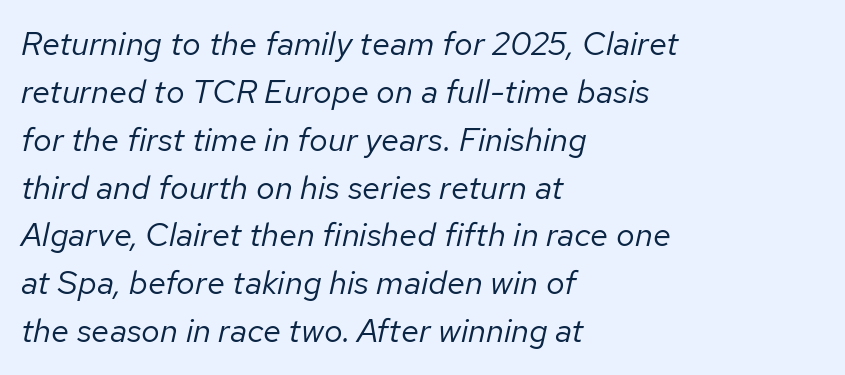
The image shows 33 px regular-weight type, italic (leaning right); set left-aligned, normal line spacing (1.45x), normal letter spacing, not underlined; low stroke contrast and a medium x-height.
